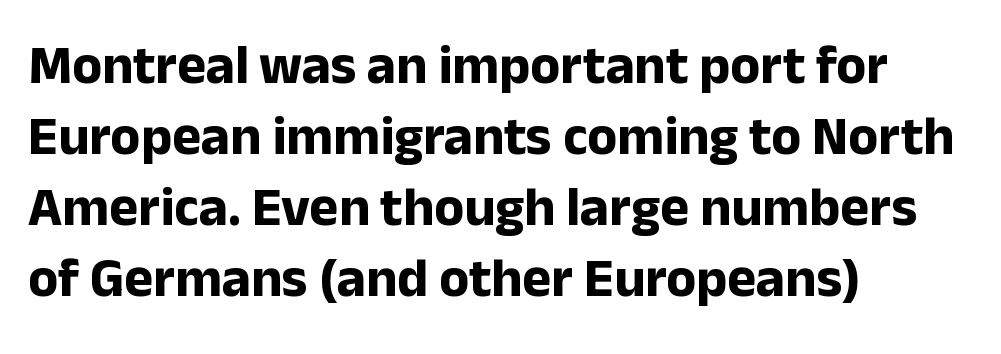
The image shows 55 px bold sans-serif type, upright; set left-aligned, normal line spacing (1.29x), normal letter spacing, not underlined; low stroke contrast and a medium x-height.
